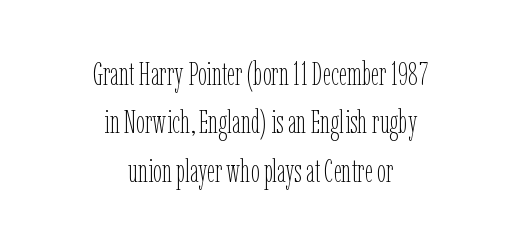
The image shows 32 px thin, condensed type, upright; set centered, normal line spacing (1.51x), normal letter spacing, not underlined; low stroke contrast and a medium x-height.
